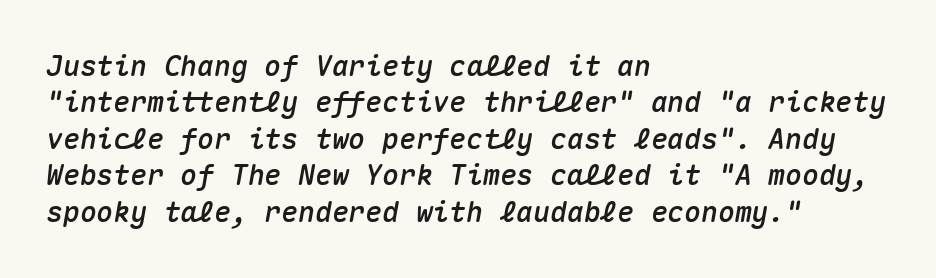
Q: Is the text italic (slanted)? A: Yes, it leans right by about 10 degrees.
Q: Is the text underlined? A: No.
Q: How is the paragraph aligned? A: Left-aligned.
Q: Is the spacing between letters normal or unusually wide? A: Normal.
Q: Is the spacing between lines tight, normal or loose? A: Normal.
Q: Width (condensed, normal, or wide)? A: Normal.
Q: Stroke contrast? A: Medium.
Q: x-height? A: Medium.
Q: Monospaced? A: Yes.
